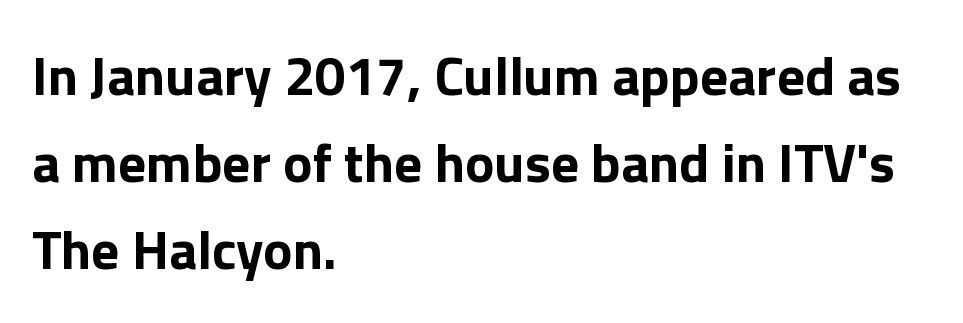
Q: Is the text bold? A: Yes.
Q: Is the text italic (slanted)? A: No, it is upright.
Q: Is the typeface a serif or a sans-serif typeface? A: Sans-serif.
Q: Is the text underlined? A: No.
Q: How is the paragraph aligned? A: Left-aligned.
Q: Is the spacing between letters normal or unusually wide? A: Normal.
Q: Is the spacing between lines tight, normal or loose? A: Normal.
Q: Width (condensed, normal, or wide)? A: Normal.
Q: x-height? A: Medium.
Q: Monospaced? A: No.
